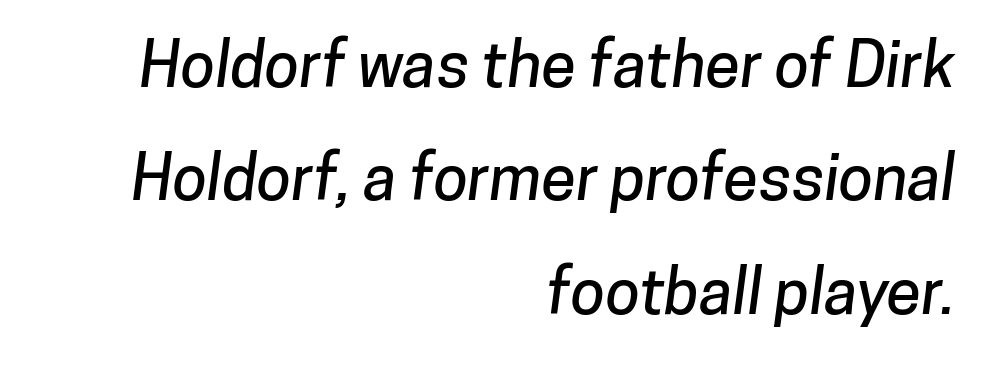
Q: Is the typeface a serif or a sans-serif typeface? A: Sans-serif.
Q: Is the text underlined? A: No.
Q: How is the paragraph aligned? A: Right-aligned.
Q: Is the spacing between letters normal or unusually wide? A: Normal.
Q: Width (condensed, normal, or wide)? A: Normal.
Q: Stroke contrast? A: Low.
Q: x-height? A: Medium.
Q: Monospaced? A: No.
